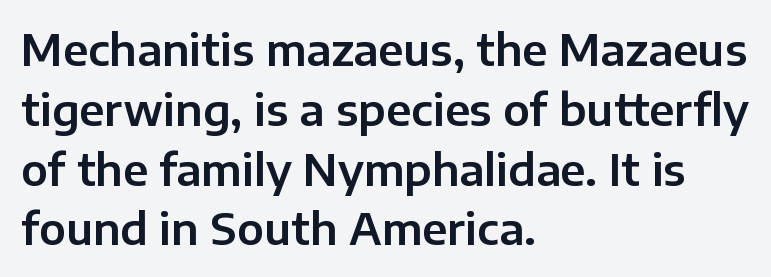
Q: Is the text italic (slanted)? A: No, it is upright.
Q: Is the typeface a serif or a sans-serif typeface? A: Sans-serif.
Q: Is the text underlined? A: No.
Q: How is the paragraph aligned? A: Left-aligned.
Q: Is the spacing between letters normal or unusually wide? A: Normal.
Q: Is the spacing between lines tight, normal or loose? A: Normal.
Q: Width (condensed, normal, or wide)? A: Normal.
Q: Stroke contrast? A: Low.
Q: x-height? A: Medium.
Q: Monospaced? A: No.
